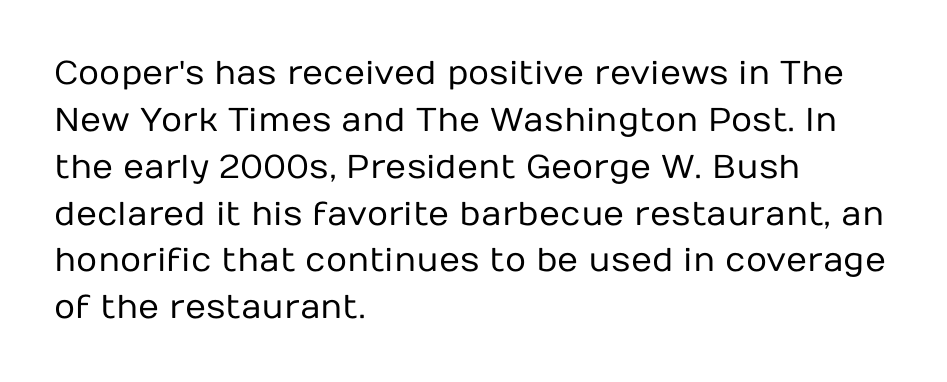
{"serif": "no", "italic": "no", "bold": "no", "weight": "regular", "width": "normal", "stroke_contrast": "low", "x_height": "medium", "monospaced": "no", "underline": "no", "align": "left", "line_spacing": "normal", "line_spacing_ratio": 1.42, "letter_spacing": "normal", "letter_spacing_em": 0.0, "glyph_px": 33}
